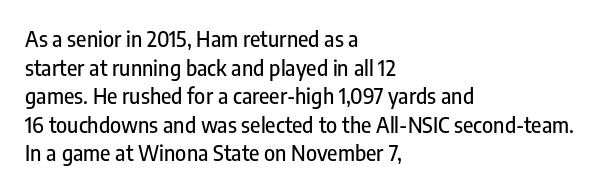
{"italic": "no", "underline": "no", "align": "left", "line_spacing": "normal", "line_spacing_ratio": 1.36, "letter_spacing": "normal", "letter_spacing_em": 0.0, "glyph_px": 21}
